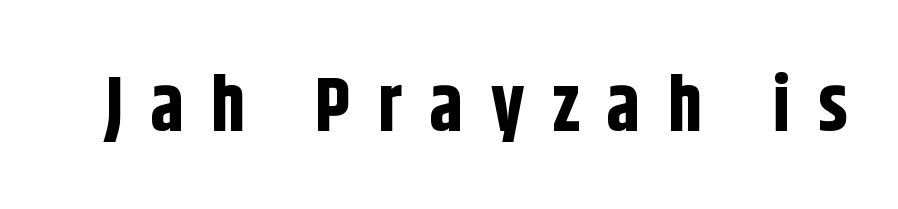
{"serif": "no", "italic": "no", "bold": "yes", "weight": "bold", "width": "condensed", "stroke_contrast": "low", "x_height": "large", "monospaced": "no", "underline": "no", "letter_spacing": "wide", "letter_spacing_em": 0.36, "glyph_px": 76}
